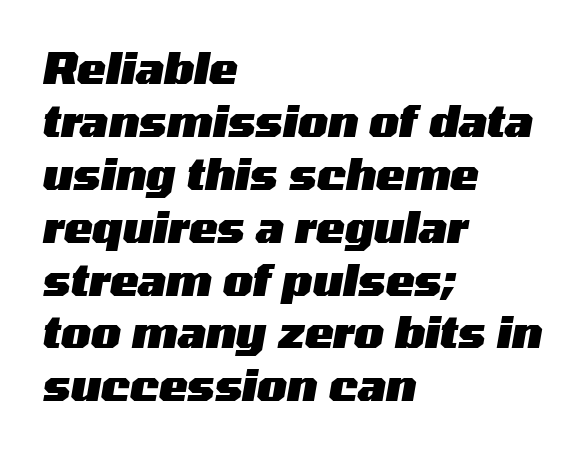
The glyphs have the mass of a bold cut. Has an underline been added? It has not. You could call the tracking neutral — neither tight nor loose. Characters are canted at an angle relative to the baseline's perpendicular.
